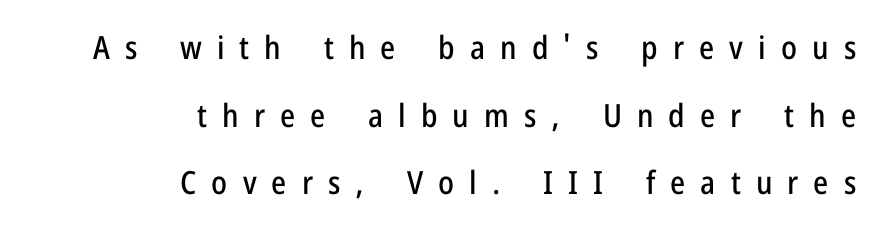
{"serif": "no", "italic": "no", "width": "condensed", "stroke_contrast": "low", "x_height": "medium", "monospaced": "no", "underline": "no", "align": "right", "line_spacing": "loose", "line_spacing_ratio": 2.11, "letter_spacing": "wide", "letter_spacing_em": 0.47, "glyph_px": 32}
